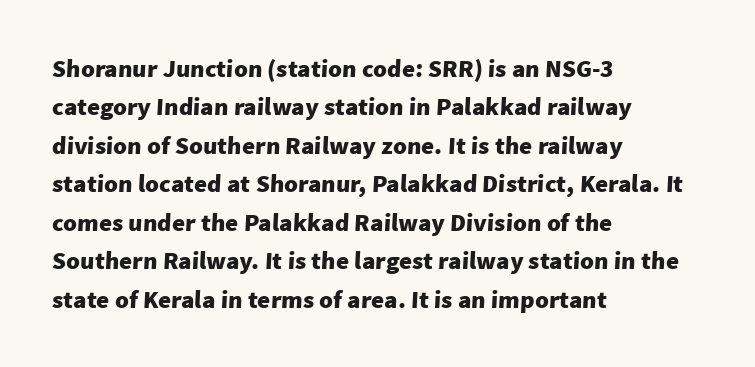
The ragged edge is on the right, which tells us the setting is flush left. A clean baseline with only descenders dipping below it. What weight is shown? A full bold with thick strokes. How are the letters spaced? Ordinarily, with no added tracking.
